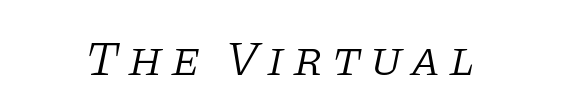
The text block is weighted toward neither margin, spreading evenly from the middle. The face looks like a standard text weight, possibly lighter. Style check: oblique. These lines are rendered in a variable-pitch font. Descenders hang freely into open space. The glyphs in this specimen are seriffed.
